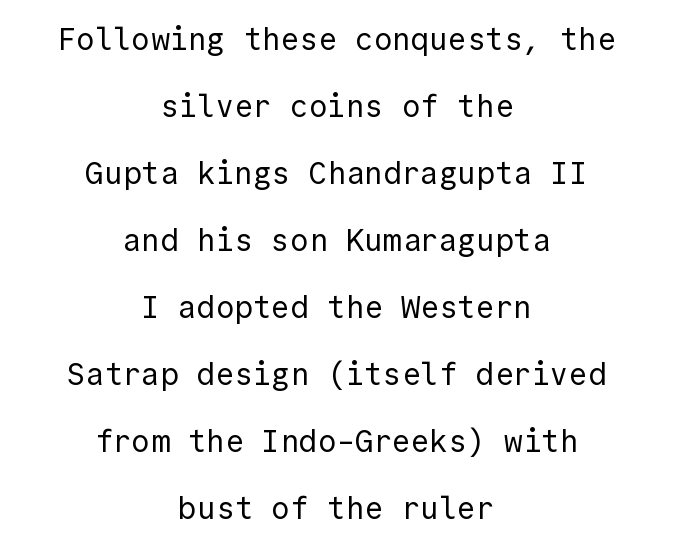
The paragraph has two soft edges and a firm central axis. Stroke terminals: plain, sans-serif. The font's upright variant was chosen for this text. A typesetter would call this monospace, since all characters share one set width. On a weight scale, this lands at 450 or below. Underlining? Definitely not there.
